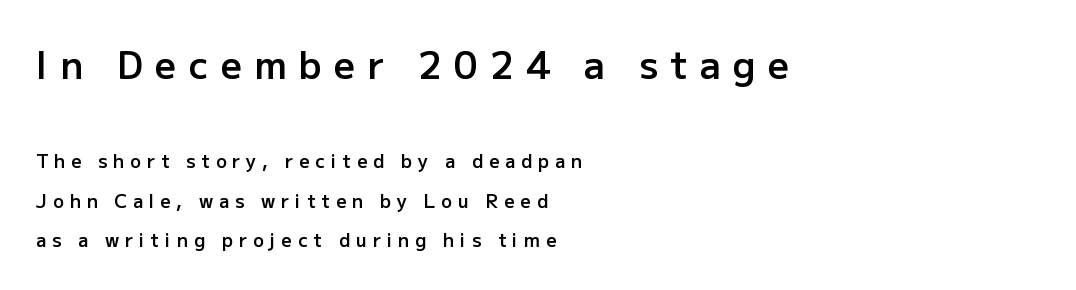
This is roman type, the default non-slanted kind. The horizontal fit of the characters is loose and conspicuously gappy. The font family rendered here belongs to the sans-serif group. Descenders are the only things crossing below the line. These lines are set flush left with a ragged right edge. Between these two stacked blocks, the higher one wins on size.
